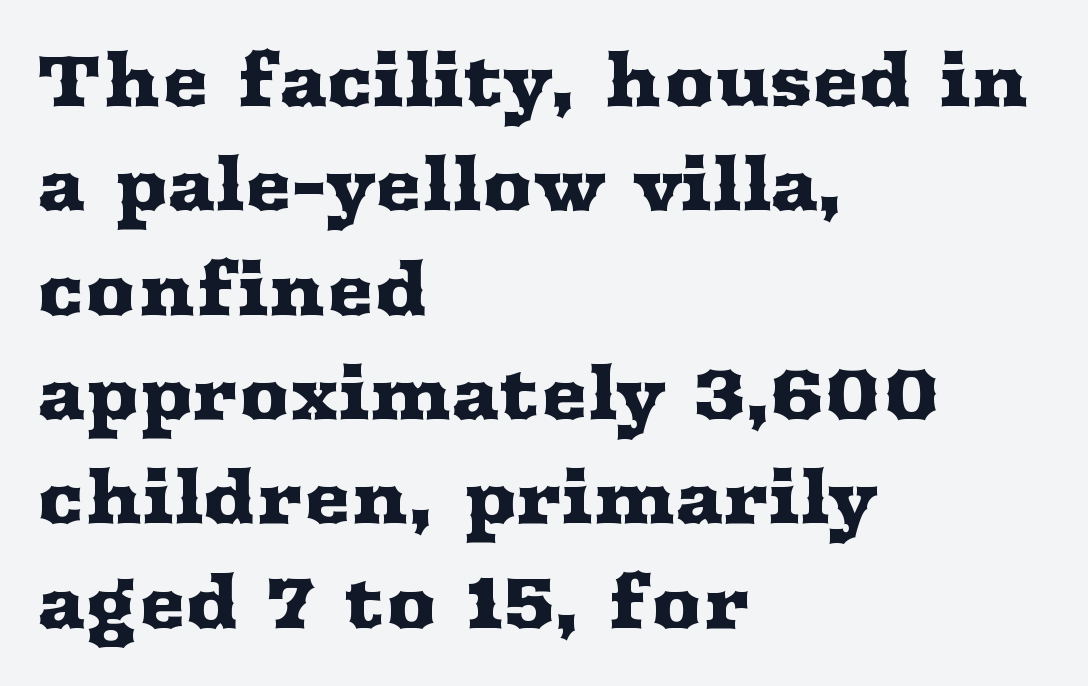
The letters advance in unequal steps, a hallmark of proportional type. Yep, those are serifs on the letters. Interline gaps are of average width in this sample. Clear beneath every line of the passage. Vertical strokes here are truly vertical. Each word holds together tightly as a unit, with standard inter-letter gaps.
